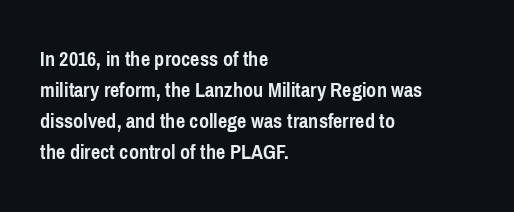
{"italic": "no", "bold": "yes", "underline": "no", "align": "left", "line_spacing": "normal", "line_spacing_ratio": 1.41, "letter_spacing": "normal", "letter_spacing_em": 0.0, "glyph_px": 22}
